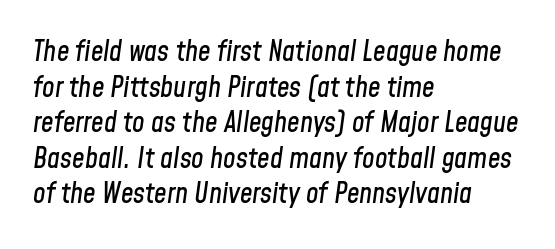
Clear beneath every line of the passage. The rendering uses natural spacing where letterforms have individual widths. Short note: letters normally spaced. Italic? Definitely — the glyphs are oblique. These lines are set flush left with a ragged right edge. How would I describe the line gaps? Plain and ordinary.
